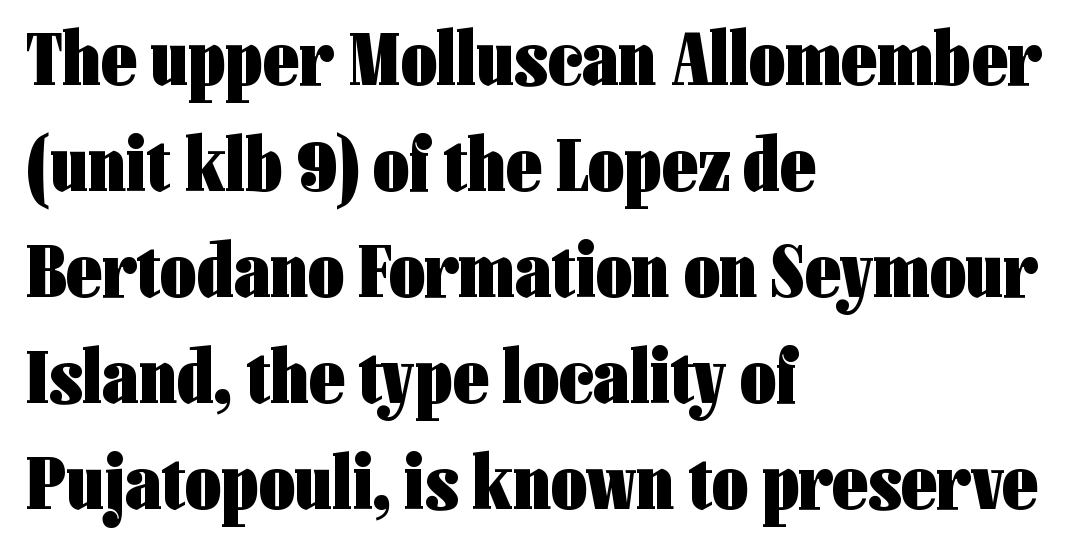
Does the copy run flush right? No — it runs flush left. Only glyphs here, with clear space below each row. Posture: vertical. Classification — sans serif.
